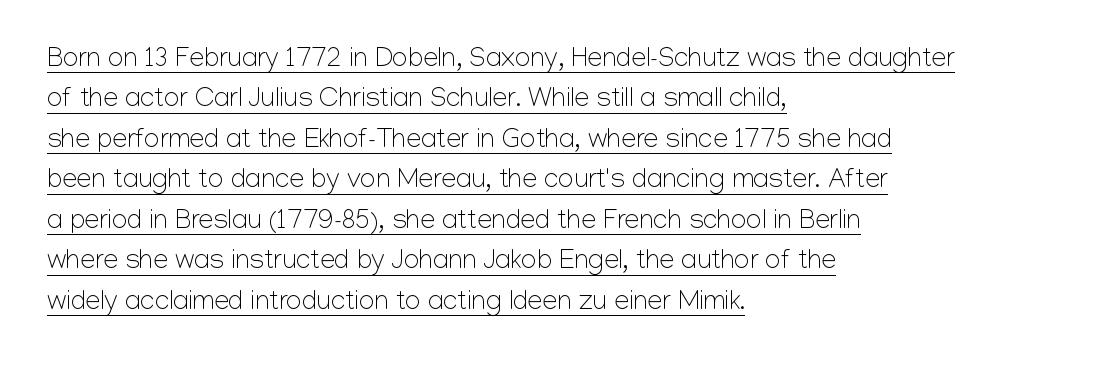
Q: Is the text bold? A: No.
Q: Is the text italic (slanted)? A: No, it is upright.
Q: Is the text underlined? A: Yes.
Q: How is the paragraph aligned? A: Left-aligned.
Q: Is the spacing between letters normal or unusually wide? A: Normal.
Q: Is the spacing between lines tight, normal or loose? A: Normal.
